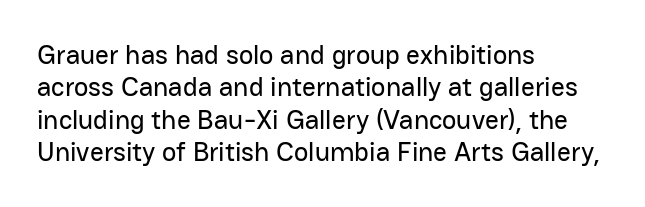
Q: Is the text italic (slanted)? A: No, it is upright.
Q: Is the text underlined? A: No.
Q: How is the paragraph aligned? A: Left-aligned.
Q: Is the spacing between letters normal or unusually wide? A: Normal.
